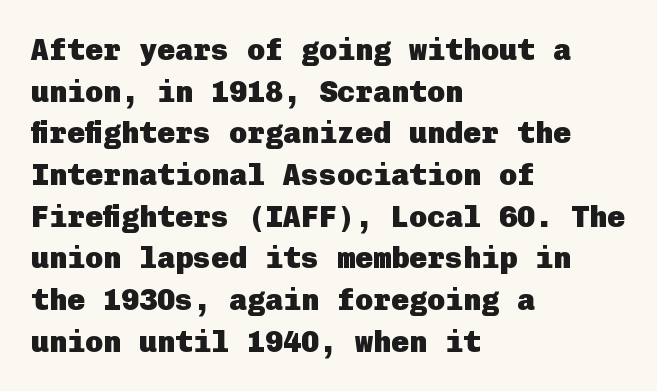
Q: Is the text bold? A: Yes.
Q: Is the text italic (slanted)? A: No, it is upright.
Q: Is the typeface a serif or a sans-serif typeface? A: Sans-serif.
Q: Is the text underlined? A: No.
Q: How is the paragraph aligned? A: Left-aligned.
Q: Is the spacing between letters normal or unusually wide? A: Normal.
Q: Is the spacing between lines tight, normal or loose? A: Normal.
Q: Width (condensed, normal, or wide)? A: Normal.
Q: Stroke contrast? A: Low.
Q: x-height? A: Medium.
